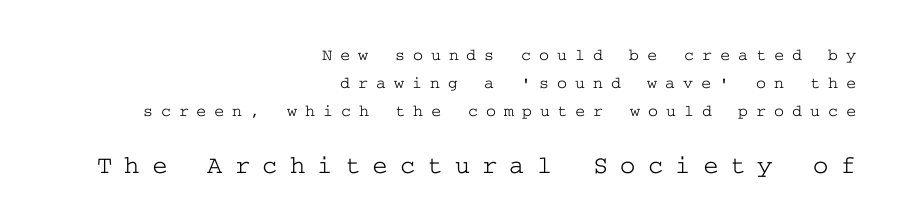
The image shows 26 px text type, upright; set right-aligned, normal line spacing (1.65x), unusually wide letter spacing (+0.47 em), not underlined; the second (bottom) block is 1.53x larger.
